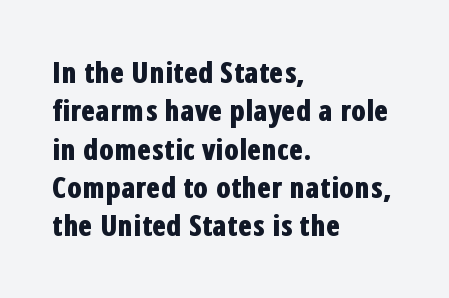
Horizontal bands of white between lines are of average thickness. The letters stand upright; this is a roman face. Unmarked baselines from the first word to the last. Is this a fixed-width face? No — the glyphs have proportional, varying widths. Does extra space separate the letters? No, they use regular spacing.
